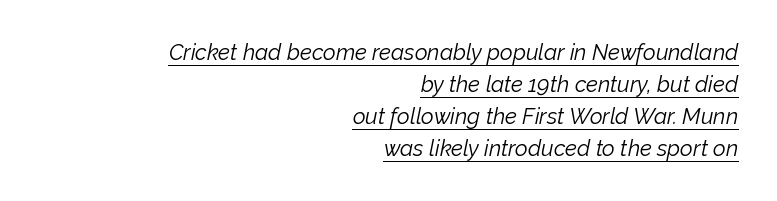
The image shows 22 px text type, italic (leaning right); set right-aligned, normal line spacing (1.45x), normal letter spacing, underlined.
